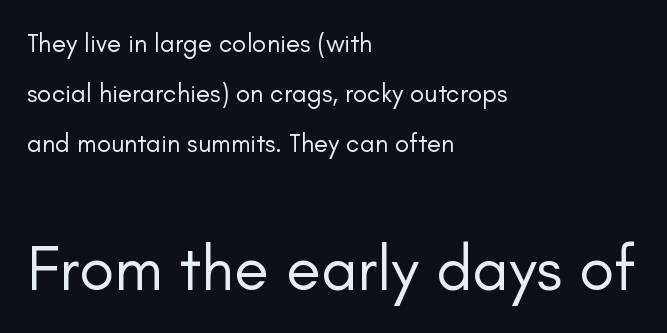
The image shows 64 px regular-weight sans-serif type, upright; set left-aligned, loose line spacing (1.93x), normal letter spacing, not underlined; the second (bottom) block is 2.46x larger; low stroke contrast and a small x-height.
